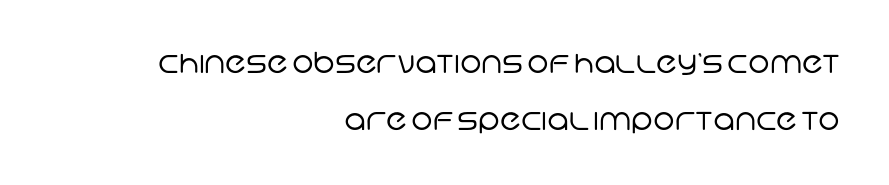
Type style note: lacks serifs. Stems here are at most as thick as an everyday book face. Compared with typical body copy, the letter spacing here is the same. Line ends are locked; line starts wander. If you measured baseline to baseline, you'd find a long distance.
